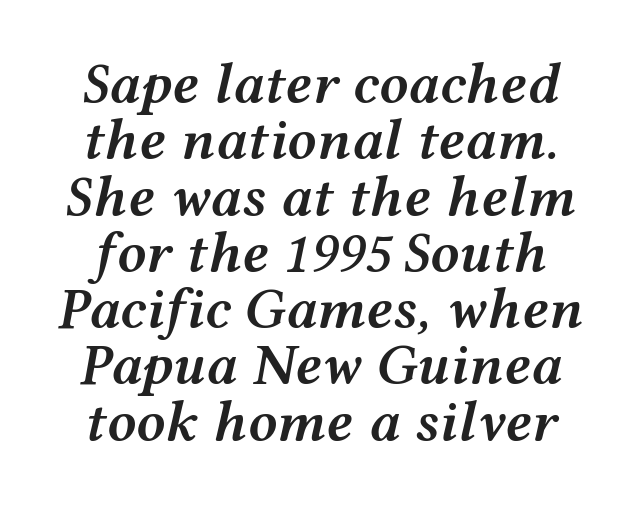
The image shows 58 px semibold, wide type, italic (leaning right); set tight line spacing (0.97x), normal letter spacing, not underlined; medium stroke contrast and a medium x-height.
